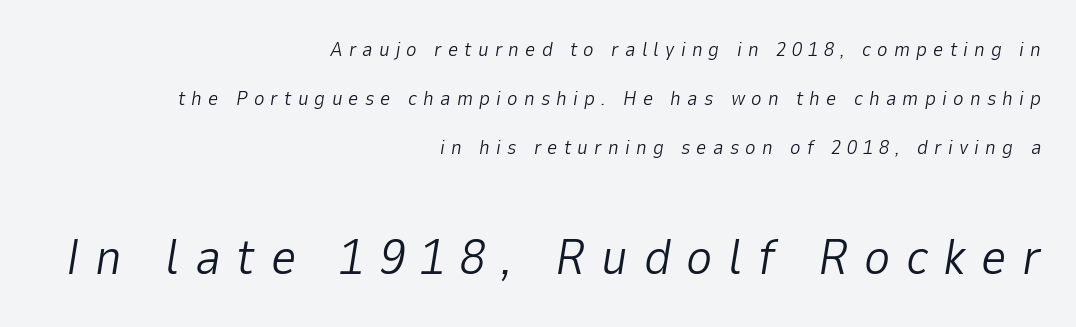
The specimen omits any rule beneath the text block's lines. Observe the wide spacing: letters keep a clear distance from each other. Does the bottom block carry the larger type? Yes, it does. The letters advance in unequal steps, a hallmark of proportional type.
